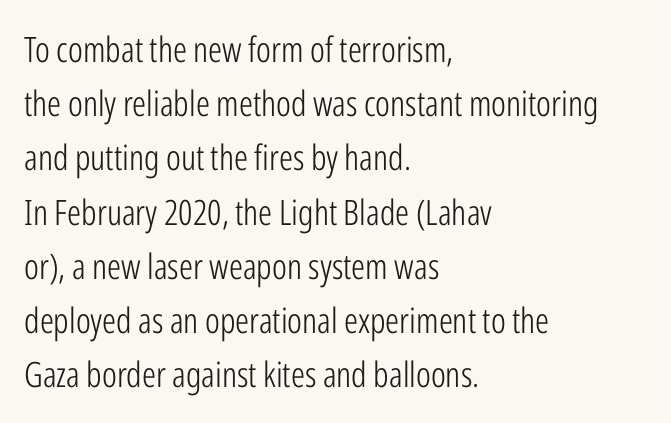
In terms of leading, this rendering sits right in the middle. Posture: upright roman. A typesetter would call this proportional, since set widths differ per character. Nope, no serifs anywhere on these letters. Words float on clear page, feet unadorned. What stands out about the letter spacing? Nothing — it is the standard amount.
